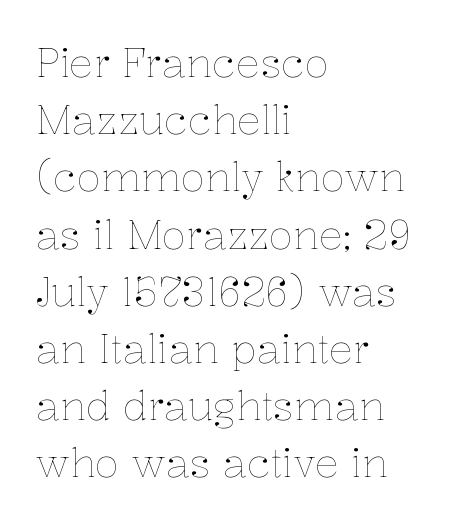
Q: Is the text bold? A: No.
Q: Is the text italic (slanted)? A: No, it is upright.
Q: Is the text underlined? A: No.
Q: How is the paragraph aligned? A: Left-aligned.
Q: Is the spacing between letters normal or unusually wide? A: Normal.
Q: Is the spacing between lines tight, normal or loose? A: Normal.
Q: Width (condensed, normal, or wide)? A: Normal.
Q: Stroke contrast? A: Low.
Q: x-height? A: Medium.
Q: Monospaced? A: No.
